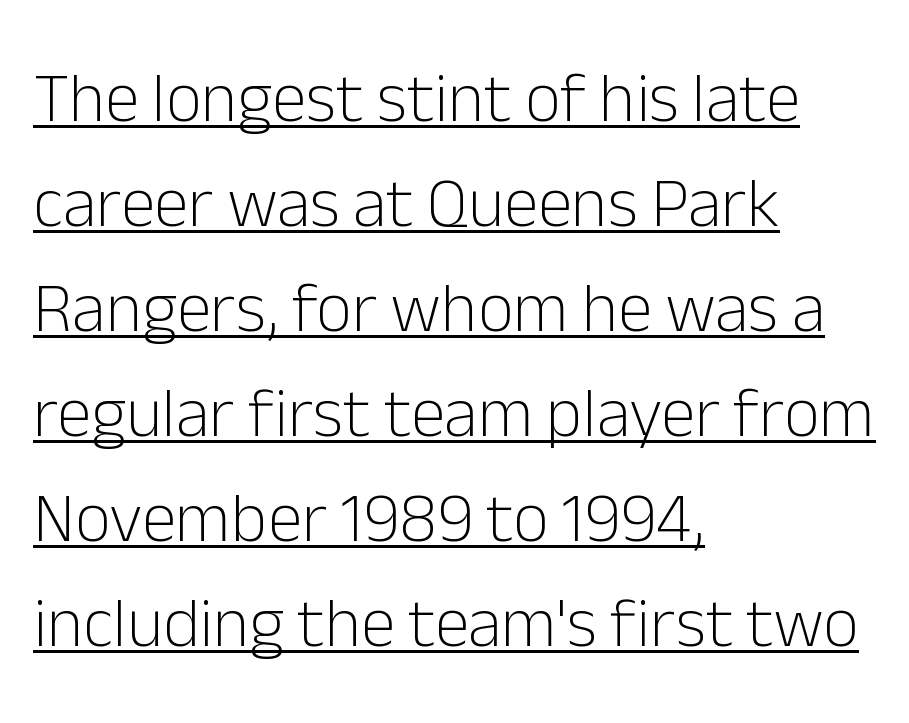
Notice how the stems are strictly vertical — no italics here. Spacing verdict: proportional, widths tailored to each character. These lines keep a tight, regular rhythm from letter to letter. The compositor pushed each line to the left boundary. One glance says typical: line gaps are just what's usual. The rendered words wear a rule along their underside.
